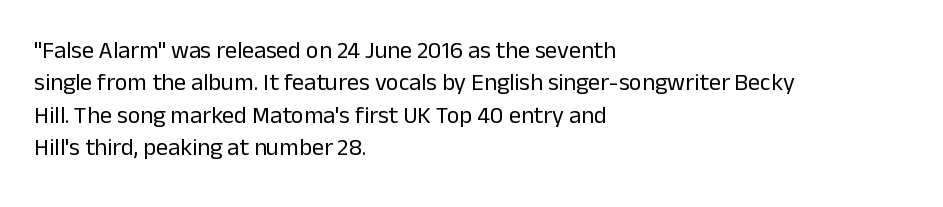
The typesetter chose a ragged-right arrangement here. In terms of letterspacing, this is plain default setting. Descenders hang freely into open space. A typesetter would call this leading conventional body-copy spacing. Stems and bowls with no extra thickness — not bold.
